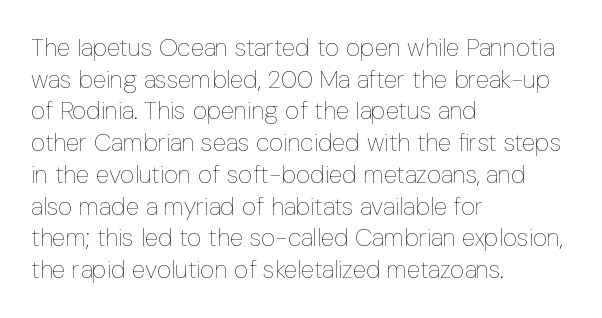
The image shows 25 px text type, upright; set left-aligned, normal line spacing (1.27x), normal letter spacing, not underlined.
